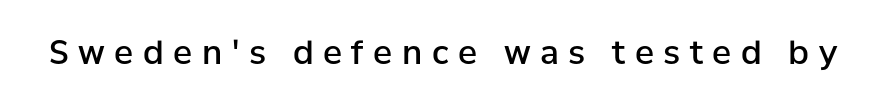
Q: Is the text bold? A: Semi-bold.
Q: Is the text italic (slanted)? A: No, it is upright.
Q: Is the typeface a serif or a sans-serif typeface? A: Sans-serif.
Q: Is the text underlined? A: No.
Q: Is the spacing between letters normal or unusually wide? A: Unusually wide.
Q: Width (condensed, normal, or wide)? A: Normal.
Q: Stroke contrast? A: Low.
Q: x-height? A: Medium.
Q: Monospaced? A: No.
